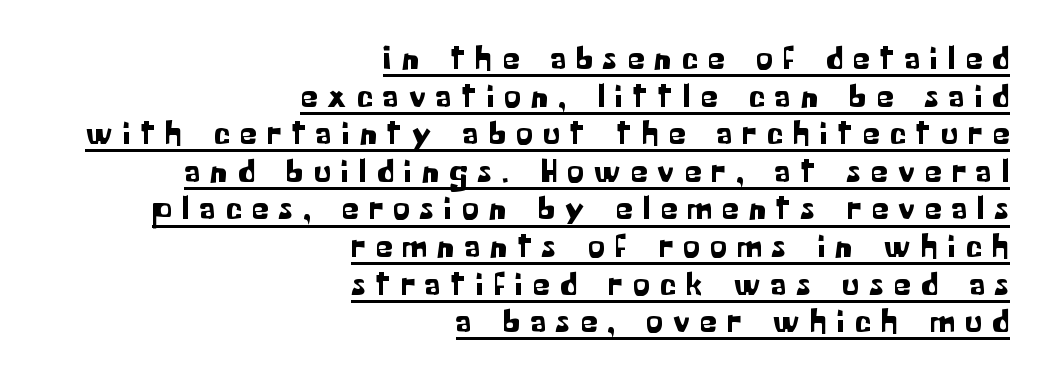
The image shows 33 px sans-serif type, upright; set right-aligned, tight line spacing (1.14x), unusually wide letter spacing (+0.32 em), underlined; low stroke contrast and a medium x-height.
